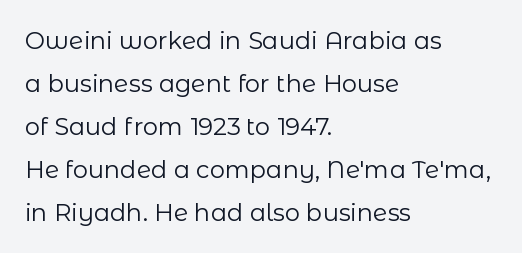
The image shows 24 px text type, upright; set left-aligned, line spacing 1.79x, normal letter spacing, not underlined.
